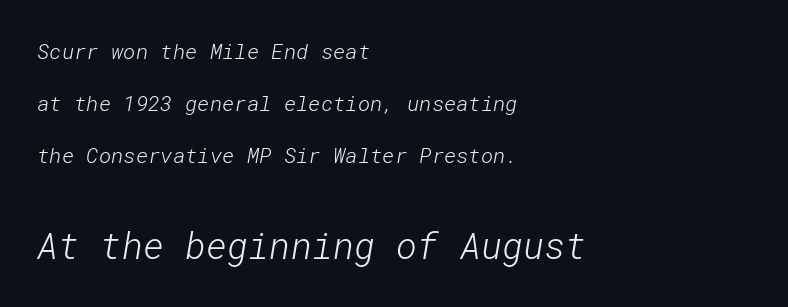
Is the type heavy? It reads as light-to-regular instead. Larger block? The one below; the one above is distinctly smaller. Airy leading. Glance below the letters and you will spot only blank space. In terms of letterform style, serifs are entirely absent.
